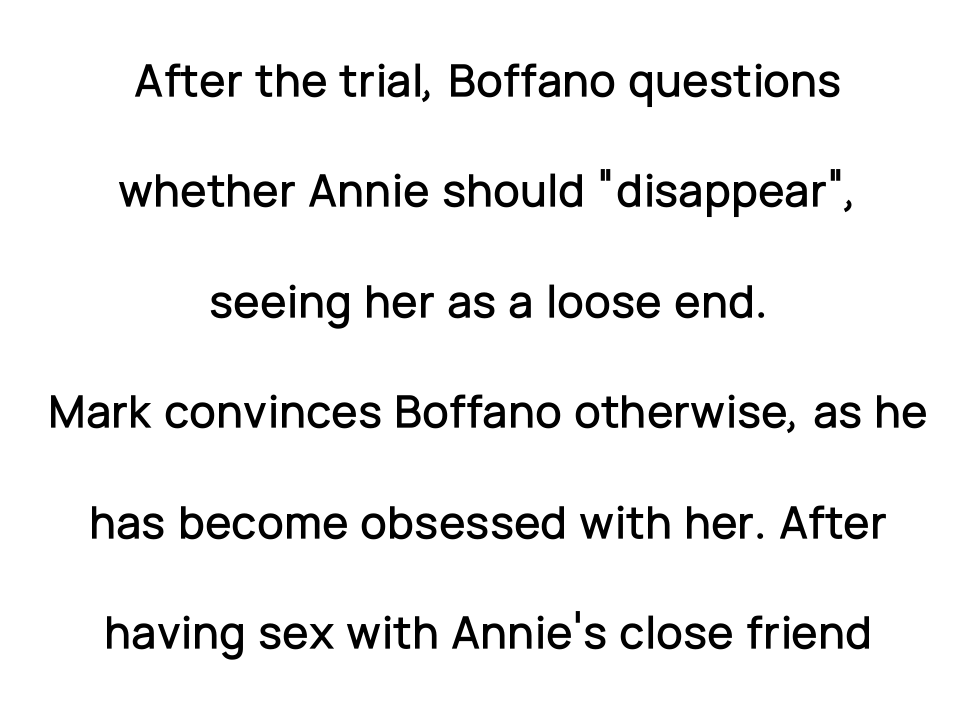
Layout note: lines centered. Posture: straight, roman, zero tilt. The passage shown has conventional tracking throughout. Examine the stroke ends and you'll find no serifs. Varying glyph widths throughout — classic text-font behaviour.
